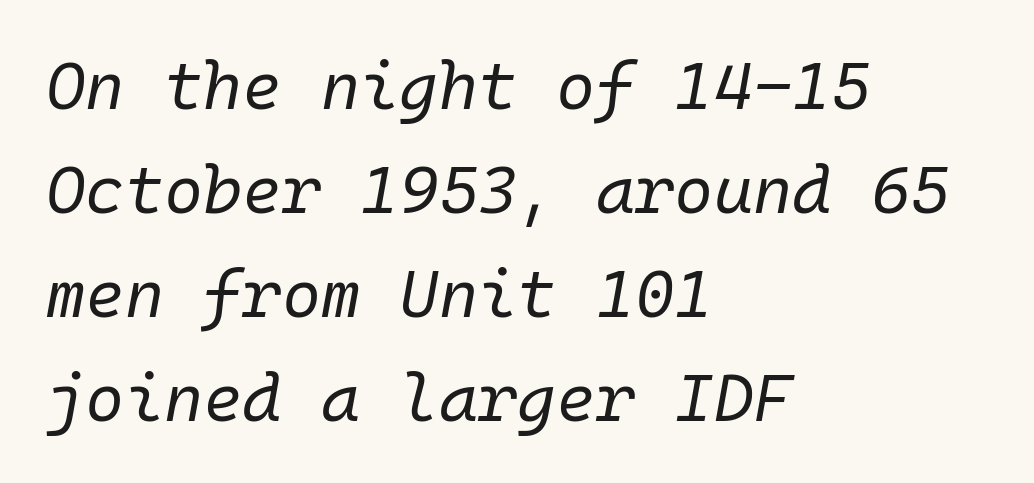
{"italic": "yes", "lean": "right", "slant_degrees": 10, "bold": "no", "weight": "regular", "width": "normal", "stroke_contrast": "low", "x_height": "medium", "monospaced": "yes", "underline": "no", "align": "left", "line_spacing": "normal", "line_spacing_ratio": 1.55, "letter_spacing": "normal", "letter_spacing_em": 0.0, "glyph_px": 67}
